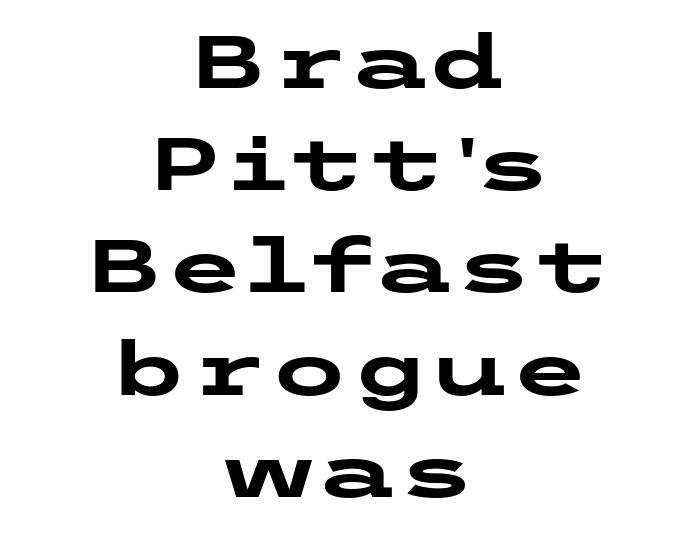
The passage shown is emphatically bold. Upright lettering throughout. Is there much room between lines? A standard amount, neither cramped nor airy. Nobody drew a line under any word here. The text was rendered using a sans face with plain stroke endings.
